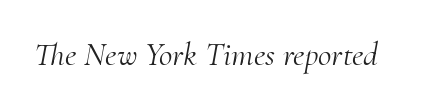
No extra tracking has been applied to these lines. Bold? No — there's no thickening of the strokes. Font category for this specimen: serif. The axis of the letterforms is tilted away from vertical. The strip under each line holds only bare page.
